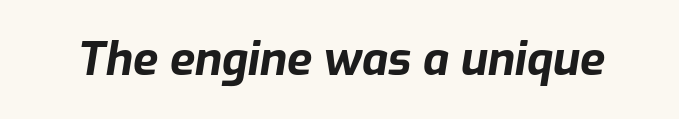
{"italic": "yes", "lean": "right", "slant_degrees": 9, "bold": "yes", "weight": "bold", "width": "normal", "stroke_contrast": "low", "x_height": "medium", "monospaced": "no", "underline": "no", "letter_spacing": "normal", "letter_spacing_em": 0.0, "glyph_px": 46}
